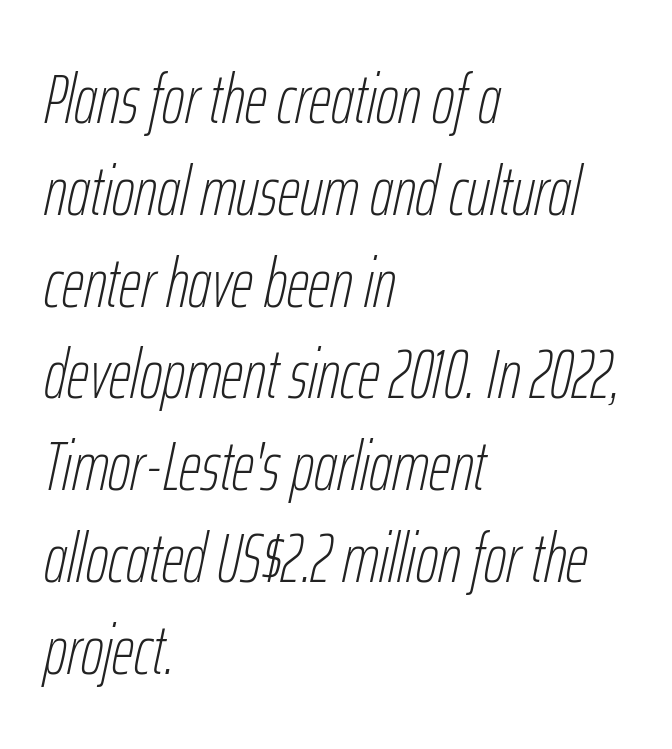
Counters stay open thanks to moderate or lighter strokes. Leading matches the norm, producing a regular column. No word sits above an underline. Horizontally, the lines are justified to the leading edge only.
